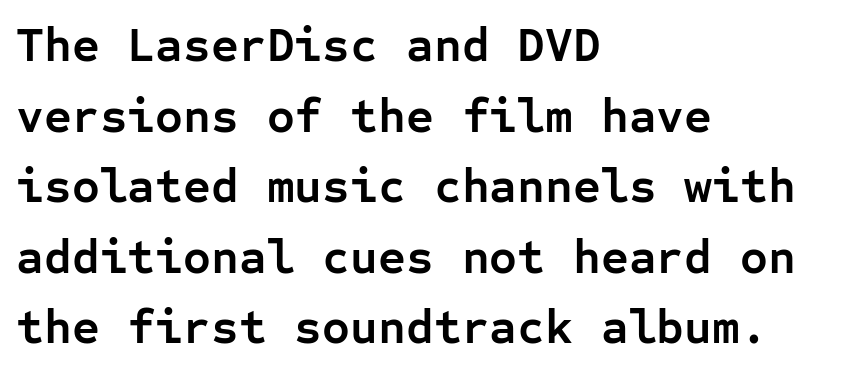
Q: Is the text bold? A: Yes.
Q: Is the text italic (slanted)? A: No, it is upright.
Q: Is the typeface a serif or a sans-serif typeface? A: Sans-serif.
Q: Is the text underlined? A: No.
Q: How is the paragraph aligned? A: Left-aligned.
Q: Is the spacing between letters normal or unusually wide? A: Normal.
Q: Is the spacing between lines tight, normal or loose? A: Normal.
Q: Width (condensed, normal, or wide)? A: Normal.
Q: Stroke contrast? A: Low.
Q: x-height? A: Medium.
Q: Monospaced? A: Yes.
